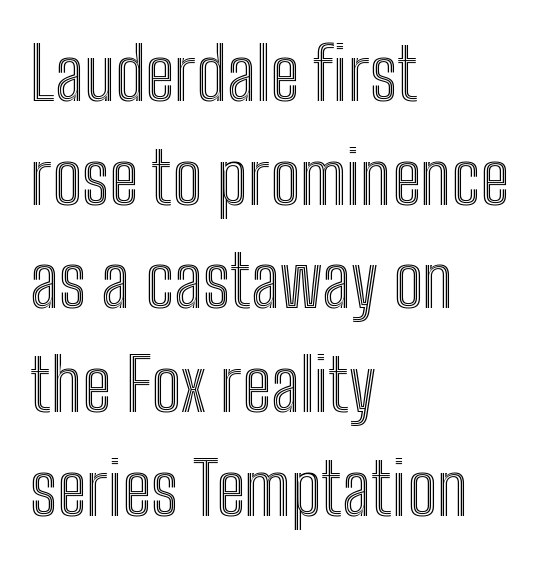
Q: Is the text italic (slanted)? A: No, it is upright.
Q: Is the text underlined? A: No.
Q: How is the paragraph aligned? A: Left-aligned.
Q: Is the spacing between letters normal or unusually wide? A: Normal.
Q: Is the spacing between lines tight, normal or loose? A: Normal.
Q: Width (condensed, normal, or wide)? A: Condensed.
Q: x-height? A: Medium.
Q: Monospaced? A: No.
